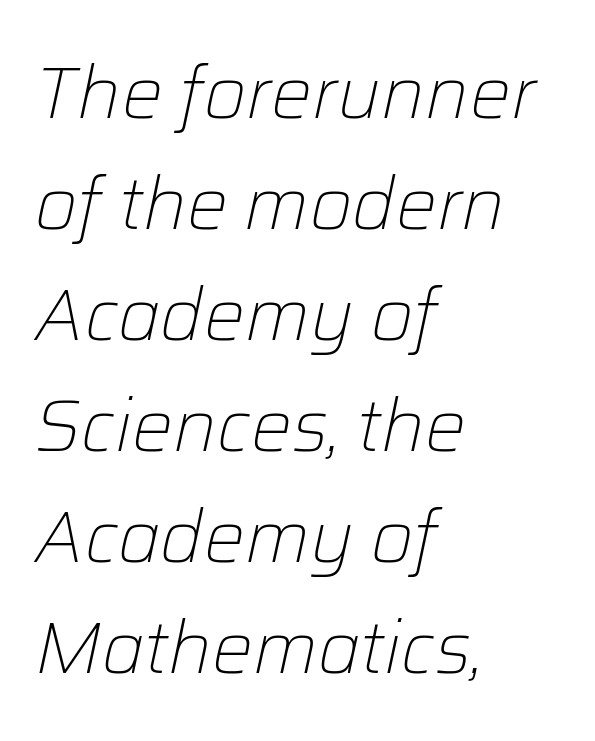
The strip under each line holds only bare page. Is the stroke heavy? The answer is a plain regular-or-lighter. Is this a fixed-width face? No — the glyphs have proportional, varying widths. The font's italic variant was chosen for this text.
